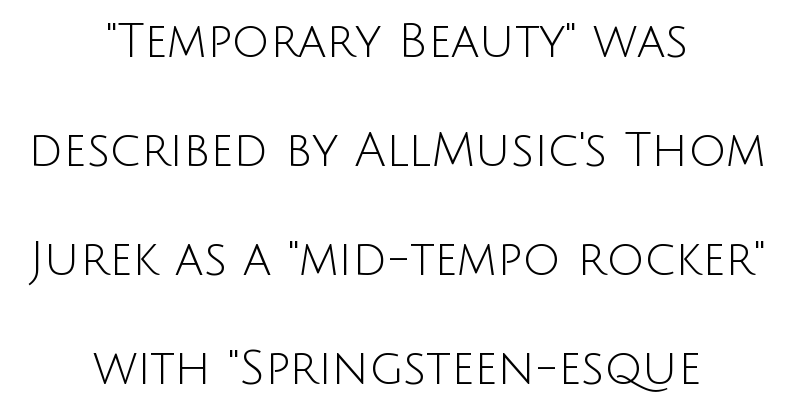
{"serif": "no", "italic": "no", "bold": "no", "weight": "light", "width": "normal", "stroke_contrast": "low", "x_height": "large", "monospaced": "no", "underline": "no", "align": "center", "line_spacing": "loose", "line_spacing_ratio": 2.32, "letter_spacing": "normal", "letter_spacing_em": 0.0, "glyph_px": 47}
